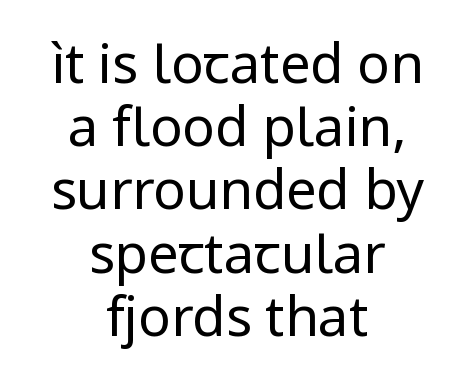
Just letters on the line, the space beneath them empty. Designer's note — italics off, roman on. The paragraph has two soft edges and a firm central axis. Letterform terminals end flat and unadorned throughout the passage. No chunkiness to these letters — they're not bold. Letter spacing: default.
